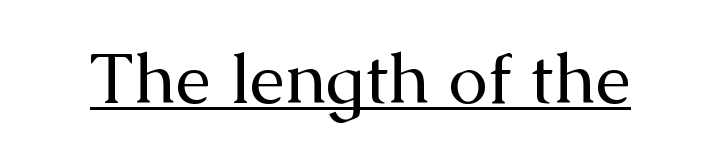
The image shows 71 px regular-weight serif type, upright; set normal letter spacing, underlined; medium stroke contrast and a medium x-height.
